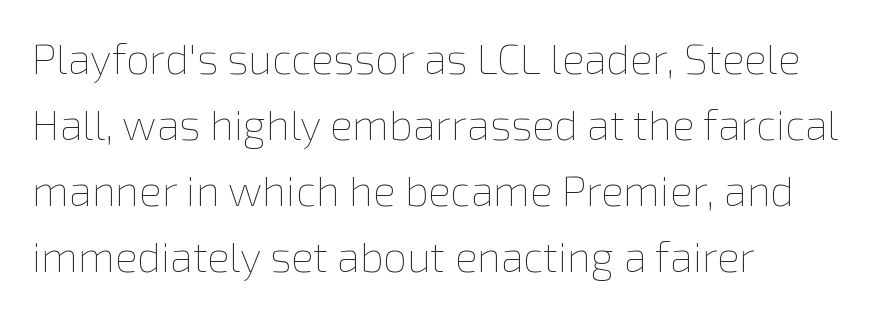
{"italic": "no", "bold": "no", "weight": "thin", "width": "normal", "x_height": "medium", "monospaced": "no", "underline": "no", "align": "left", "line_spacing": "normal", "line_spacing_ratio": 1.57, "letter_spacing": "normal", "letter_spacing_em": 0.0, "glyph_px": 42}
